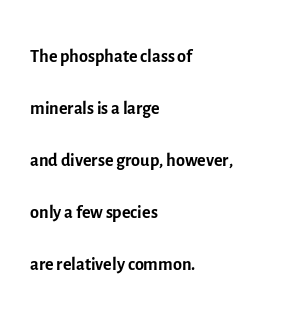
Q: Is the text bold? A: No.
Q: Is the text italic (slanted)? A: No, it is upright.
Q: Is the text underlined? A: No.
Q: How is the paragraph aligned? A: Left-aligned.
Q: Is the spacing between letters normal or unusually wide? A: Normal.
Q: Is the spacing between lines tight, normal or loose? A: Loose.
